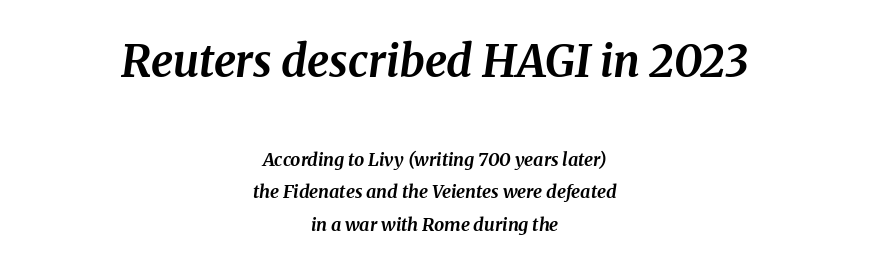
Q: Is the text bold? A: Yes.
Q: Is the text italic (slanted)? A: Yes, it leans right by about 8 degrees.
Q: Is the text underlined? A: No.
Q: How is the paragraph aligned? A: Centered.
Q: Is the spacing between letters normal or unusually wide? A: Normal.
Q: Which block of text is set in a larger size, the first (top) or the second (bottom)? A: The first (top) one.
Q: Width (condensed, normal, or wide)? A: Normal.
Q: Stroke contrast? A: Medium.
Q: x-height? A: Medium.
Q: Monospaced? A: No.
